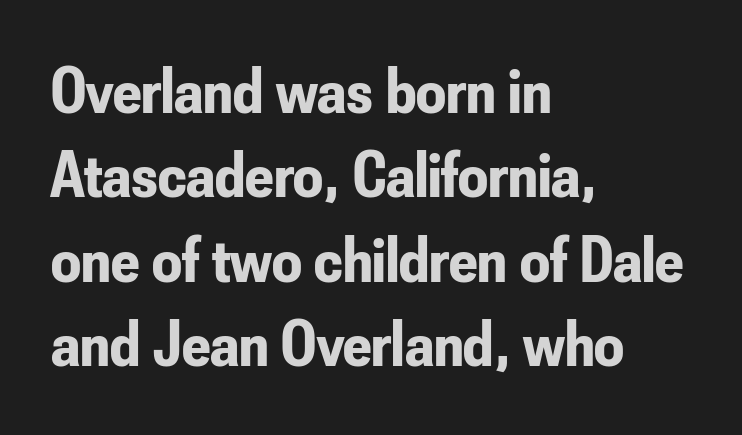
Is this a fixed-width face? No — the glyphs have proportional, varying widths. Weight: bold. Visually the block forms a straight wall on the left and a jagged coastline on the right. Italic: no, the glyphs are upright roman.
